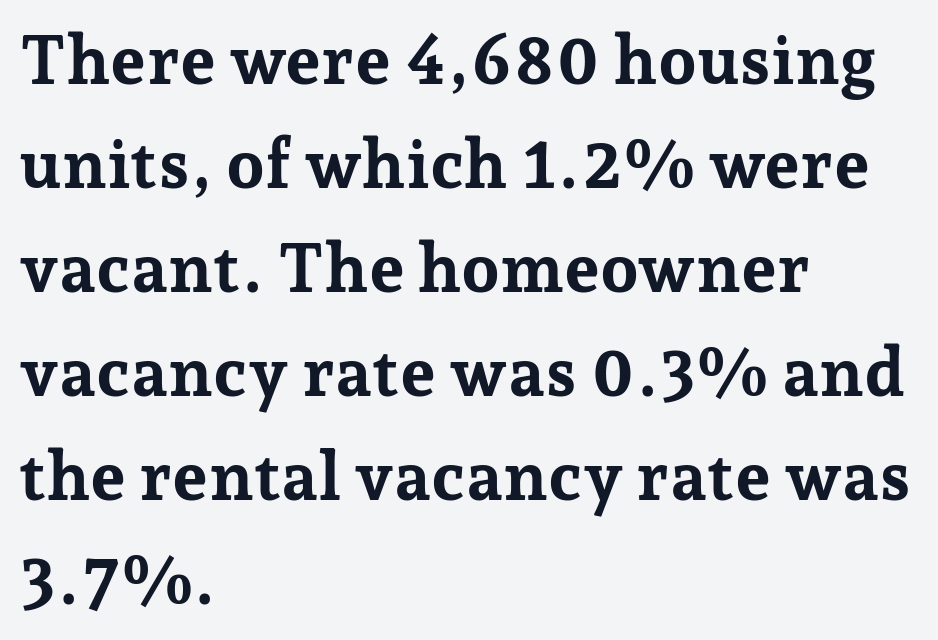
Q: Is the text bold? A: Yes.
Q: Is the text italic (slanted)? A: No, it is upright.
Q: Is the typeface a serif or a sans-serif typeface? A: Serif.
Q: Is the text underlined? A: No.
Q: How is the paragraph aligned? A: Left-aligned.
Q: Is the spacing between letters normal or unusually wide? A: Normal.
Q: Is the spacing between lines tight, normal or loose? A: Normal.
Q: Width (condensed, normal, or wide)? A: Normal.
Q: Stroke contrast? A: Low.
Q: x-height? A: Medium.
Q: Monospaced? A: No.
